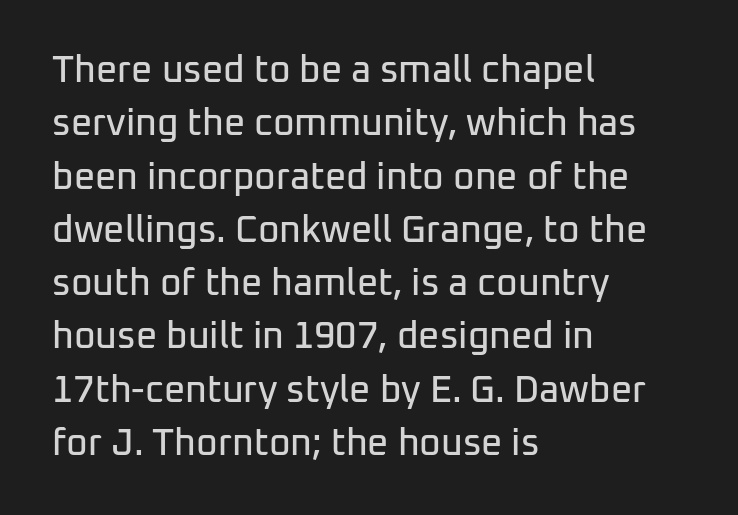
{"serif": "no", "italic": "no", "width": "normal", "stroke_contrast": "low", "x_height": "medium", "monospaced": "no", "underline": "no", "align": "left", "line_spacing": "normal", "line_spacing_ratio": 1.44, "letter_spacing": "normal", "letter_spacing_em": 0.0, "glyph_px": 37}
